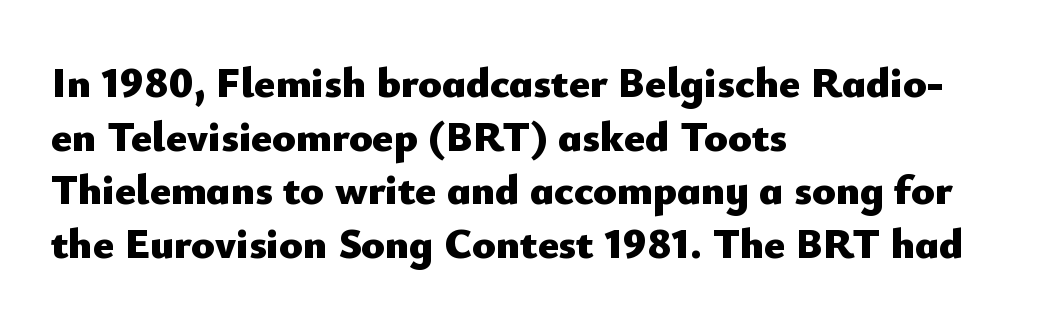
Q: Is the text bold? A: Yes.
Q: Is the text italic (slanted)? A: No, it is upright.
Q: Is the typeface a serif or a sans-serif typeface? A: Sans-serif.
Q: Is the text underlined? A: No.
Q: How is the paragraph aligned? A: Left-aligned.
Q: Is the spacing between letters normal or unusually wide? A: Normal.
Q: Is the spacing between lines tight, normal or loose? A: Normal.
Q: Width (condensed, normal, or wide)? A: Normal.
Q: Stroke contrast? A: Low.
Q: x-height? A: Small.
Q: Monospaced? A: No.
